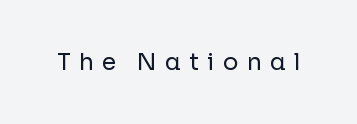
Q: Is the text bold? A: No.
Q: Is the text italic (slanted)? A: No, it is upright.
Q: Is the text underlined? A: No.
Q: Is the spacing between letters normal or unusually wide? A: Unusually wide.
